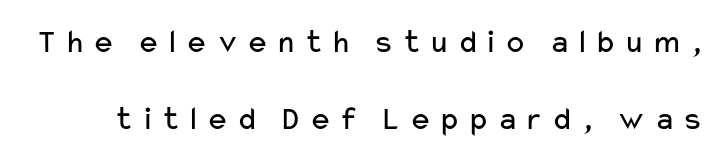
Q: Is the text bold? A: No.
Q: Is the text italic (slanted)? A: No, it is upright.
Q: Is the typeface a serif or a sans-serif typeface? A: Sans-serif.
Q: Is the text underlined? A: No.
Q: Is the spacing between lines tight, normal or loose? A: Loose.
Q: Width (condensed, normal, or wide)? A: Wide.
Q: Stroke contrast? A: Low.
Q: x-height? A: Medium.
Q: Monospaced? A: No.
